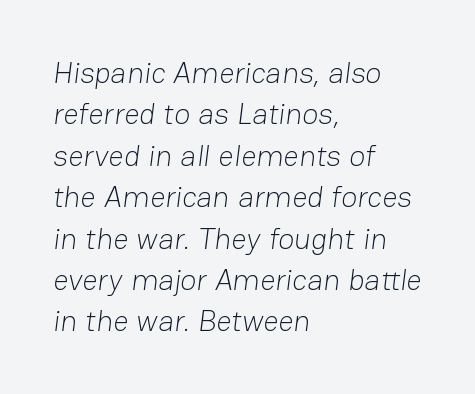
The image shows 30 px light sans-serif type; set left-aligned, normal line spacing (1.38x), normal letter spacing, not underlined; low stroke contrast and a medium x-height.
